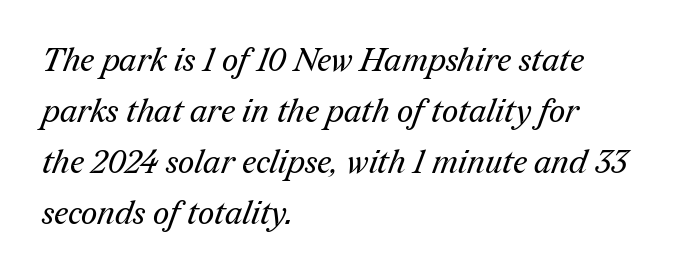
The image shows 32 px regular-weight serif type; set left-aligned, normal line spacing (1.59x), normal letter spacing, not underlined; medium stroke contrast and a medium x-height.
